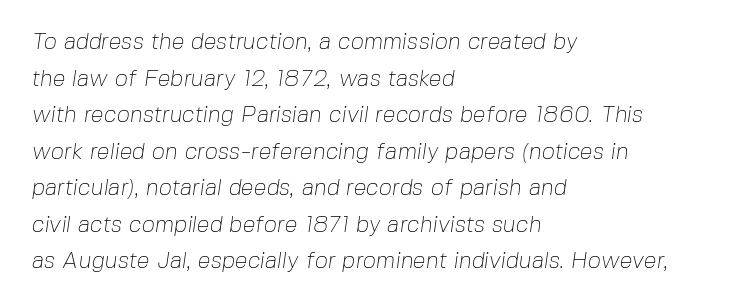
Q: Is the text bold? A: No.
Q: Is the text underlined? A: No.
Q: How is the paragraph aligned? A: Left-aligned.
Q: Is the spacing between letters normal or unusually wide? A: Normal.
Q: Is the spacing between lines tight, normal or loose? A: Normal.
